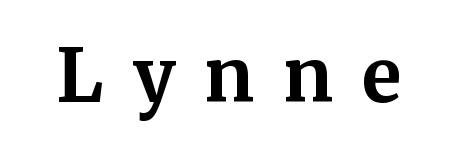
Typesetter's note: full bold, strokes at maximum text heaviness. There is plenty of visible air inserted between adjacent glyphs. Varying glyph widths throughout — classic text-font behaviour. A serif font was chosen for this passage.
